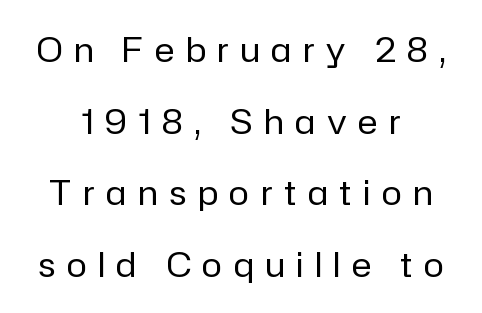
Q: Is the text bold? A: No.
Q: Is the text italic (slanted)? A: No, it is upright.
Q: Is the typeface a serif or a sans-serif typeface? A: Sans-serif.
Q: Is the text underlined? A: No.
Q: How is the paragraph aligned? A: Centered.
Q: Is the spacing between letters normal or unusually wide? A: Unusually wide.
Q: Is the spacing between lines tight, normal or loose? A: Loose.
Q: Width (condensed, normal, or wide)? A: Normal.
Q: Stroke contrast? A: Low.
Q: x-height? A: Medium.
Q: Monospaced? A: No.
